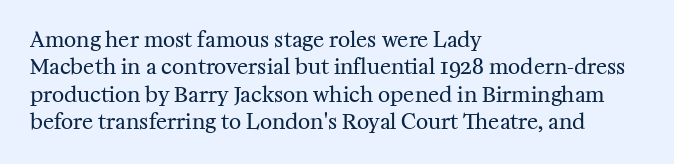
{"italic": "no", "bold": "no", "underline": "no", "align": "left", "line_spacing": "normal", "line_spacing_ratio": 1.3, "letter_spacing": "normal", "letter_spacing_em": 0.0, "glyph_px": 21}
